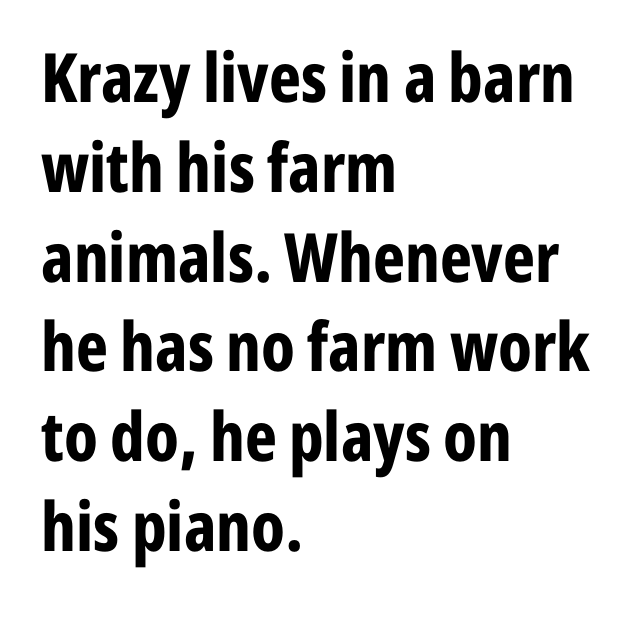
The image shows 68 px bold, condensed sans-serif type, upright; set left-aligned, normal line spacing (1.32x), normal letter spacing, not underlined; low stroke contrast and a medium x-height.
